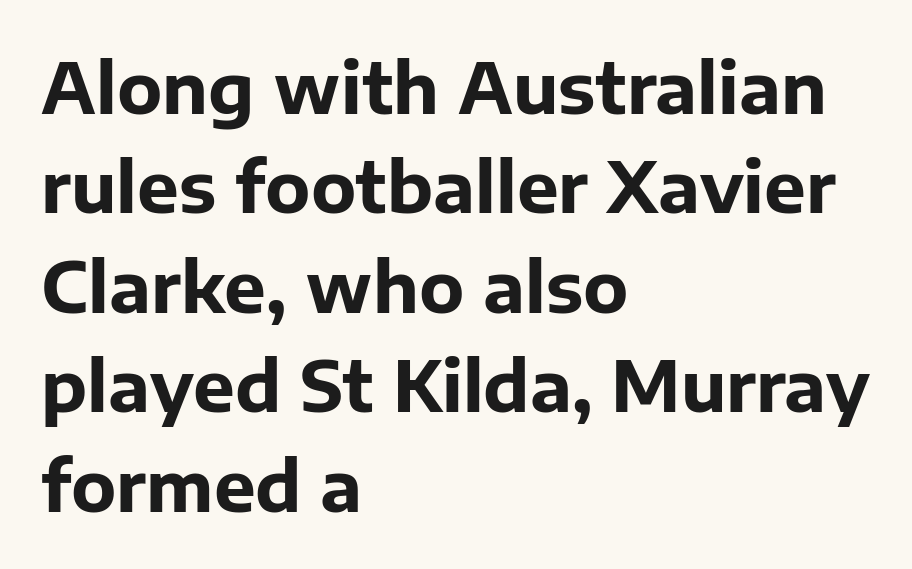
Tracking value appears to be zero — textbook default spacing. What weight is shown? A full bold with thick strokes. Only glyphs here, with clear space below each row. Unlike a traditional serif, this face leaves its strokes unadorned.
